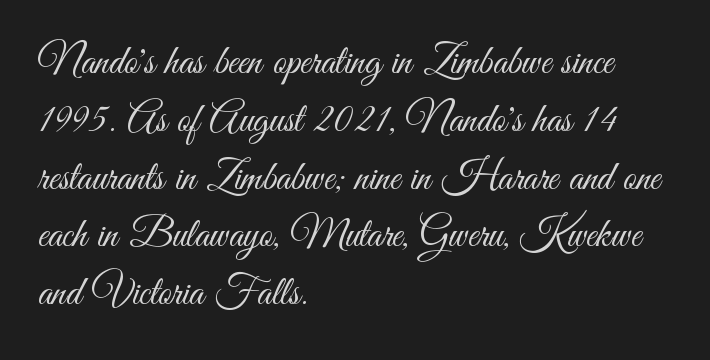
Q: Is the text bold? A: No.
Q: Is the text italic (slanted)? A: Yes.
Q: Is the typeface a serif or a sans-serif typeface? A: Sans-serif.
Q: Is the text underlined? A: No.
Q: How is the paragraph aligned? A: Left-aligned.
Q: Is the spacing between letters normal or unusually wide? A: Normal.
Q: Is the spacing between lines tight, normal or loose? A: Normal.
Q: Width (condensed, normal, or wide)? A: Condensed.
Q: Stroke contrast? A: Medium.
Q: x-height? A: Small.
Q: Monospaced? A: No.
